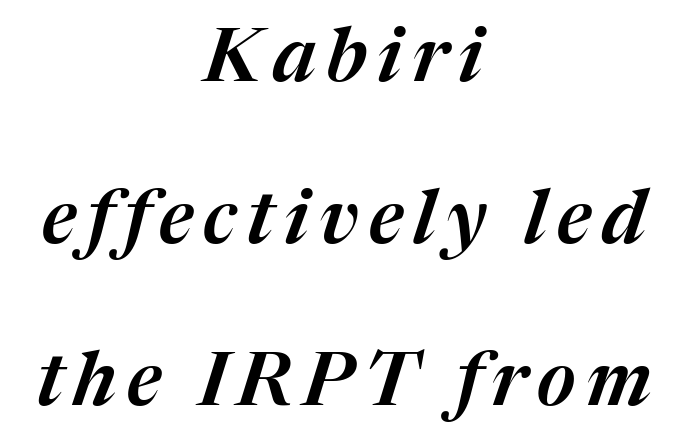
The image shows 75 px text type, italic (leaning right); set centered, loose line spacing (2.16x), not underlined; medium stroke contrast and a medium x-height.
